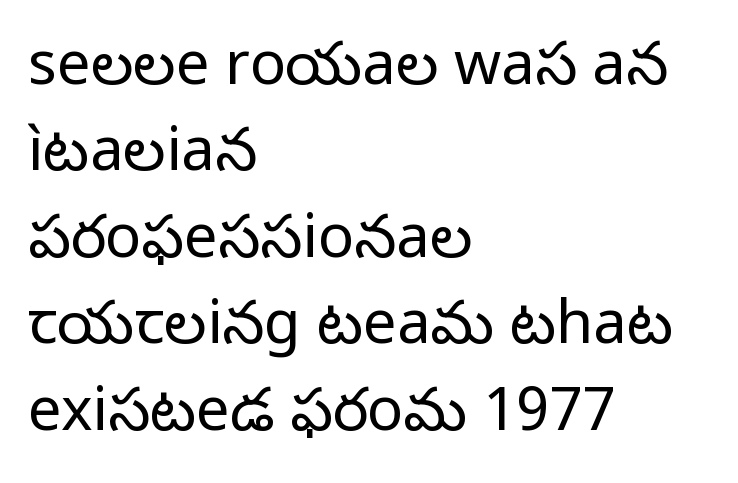
Q: Is the text bold? A: No.
Q: Is the text italic (slanted)? A: No, it is upright.
Q: Is the typeface a serif or a sans-serif typeface? A: Sans-serif.
Q: Is the text underlined? A: No.
Q: How is the paragraph aligned? A: Left-aligned.
Q: Is the spacing between letters normal or unusually wide? A: Normal.
Q: Is the spacing between lines tight, normal or loose? A: Normal.
Q: Width (condensed, normal, or wide)? A: Normal.
Q: Stroke contrast? A: Low.
Q: x-height? A: Medium.
Q: Monospaced? A: No.
